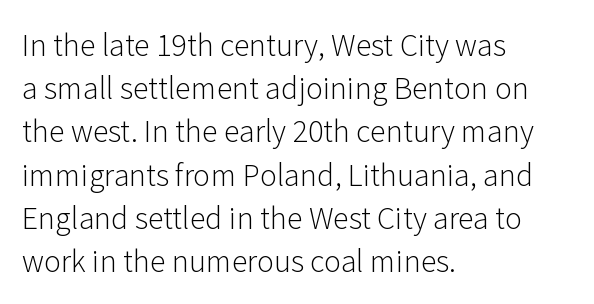
Counters stay open thanks to moderate or lighter strokes. The text block is weighted toward the left margin, trailing off unevenly rightward. In terms of letterform style, serifs are entirely absent. A typesetter would call this proportional, since set widths differ per character. Italic: no, the glyphs are upright roman.
